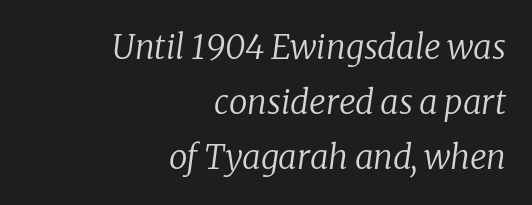
Q: Is the text bold? A: No.
Q: Is the text italic (slanted)? A: Yes, it leans right by about 8 degrees.
Q: Is the typeface a serif or a sans-serif typeface? A: Serif.
Q: Is the text underlined? A: No.
Q: How is the paragraph aligned? A: Right-aligned.
Q: Is the spacing between letters normal or unusually wide? A: Normal.
Q: Is the spacing between lines tight, normal or loose? A: Normal.
Q: Width (condensed, normal, or wide)? A: Normal.
Q: Stroke contrast? A: Low.
Q: x-height? A: Medium.
Q: Monospaced? A: No.
